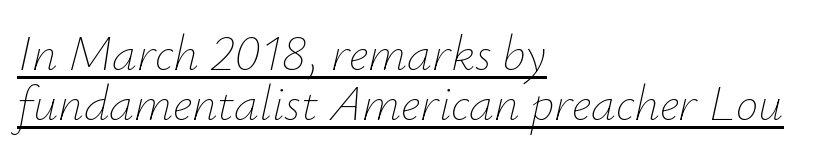
The image shows 50 px thin type, italic (leaning right); set left-aligned, tight line spacing (1.01x), normal letter spacing, underlined; low stroke contrast and a small x-height.
